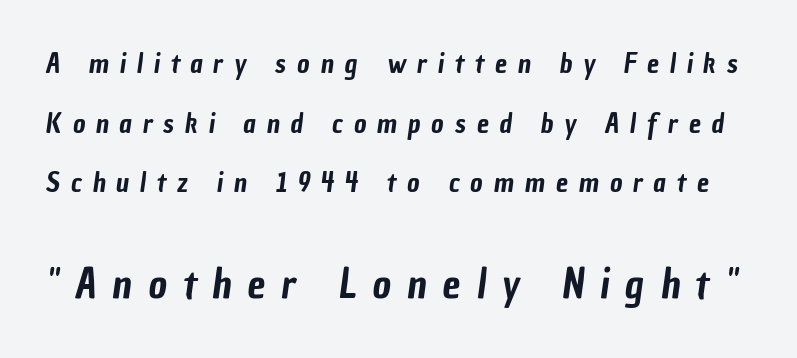
{"serif": "no", "width": "condensed", "stroke_contrast": "low", "x_height": "medium", "monospaced": "no", "underline": "no", "line_spacing": "loose", "line_spacing_ratio": 2.21, "letter_spacing": "wide", "letter_spacing_em": 0.4, "larger_block": "second", "size_ratio": 1.48, "glyph_px": 40}
